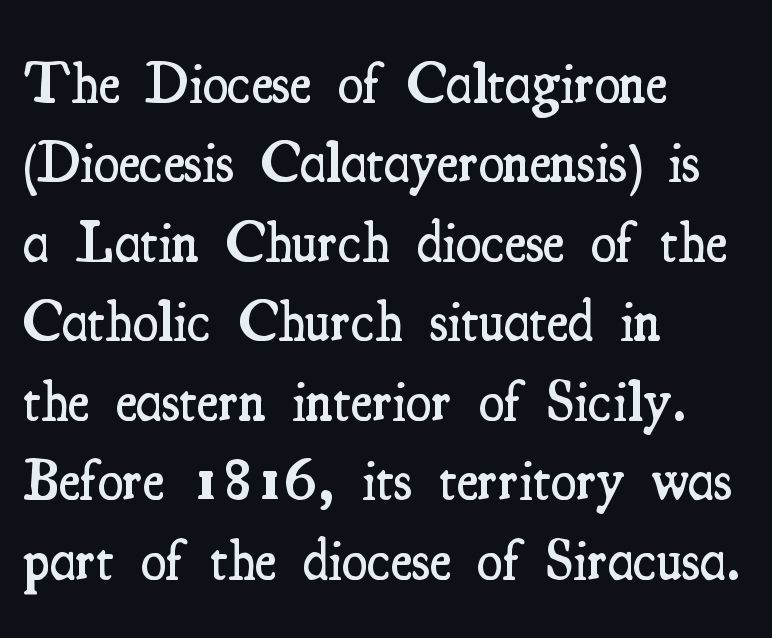
The image shows 58 px semibold, condensed serif type, upright; set left-aligned, normal line spacing (1.37x), normal letter spacing, not underlined; medium stroke contrast and a small x-height.
